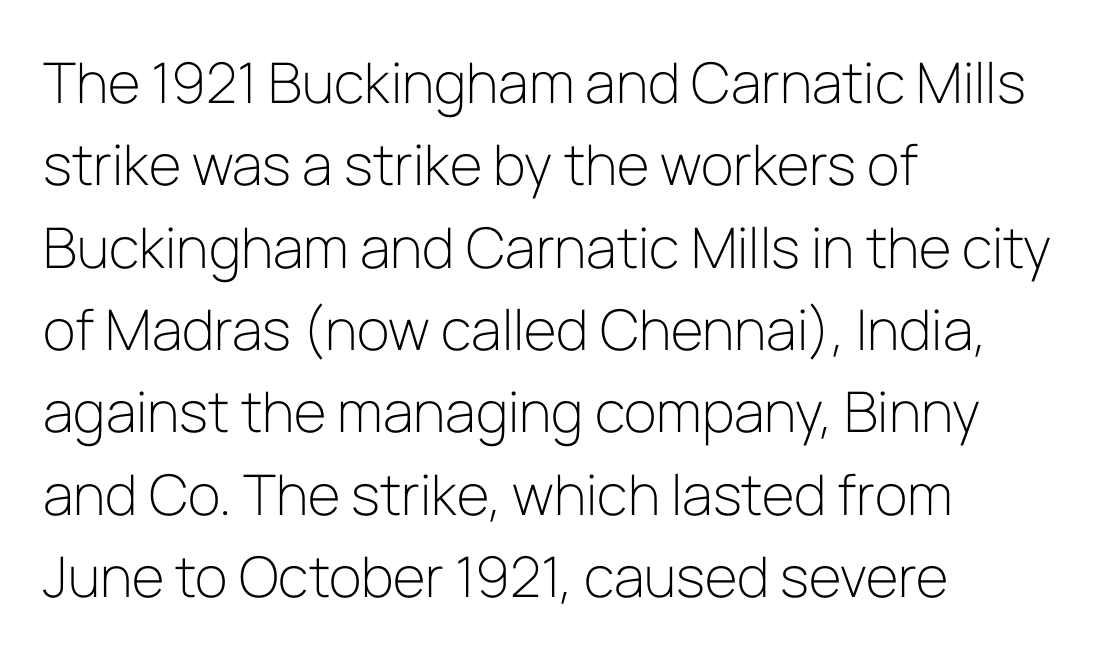
Q: Is the text bold? A: No.
Q: Is the text italic (slanted)? A: No, it is upright.
Q: Is the typeface a serif or a sans-serif typeface? A: Sans-serif.
Q: Is the text underlined? A: No.
Q: How is the paragraph aligned? A: Left-aligned.
Q: Is the spacing between letters normal or unusually wide? A: Normal.
Q: Is the spacing between lines tight, normal or loose? A: Normal.
Q: Width (condensed, normal, or wide)? A: Normal.
Q: Stroke contrast? A: Low.
Q: x-height? A: Medium.
Q: Monospaced? A: No.
